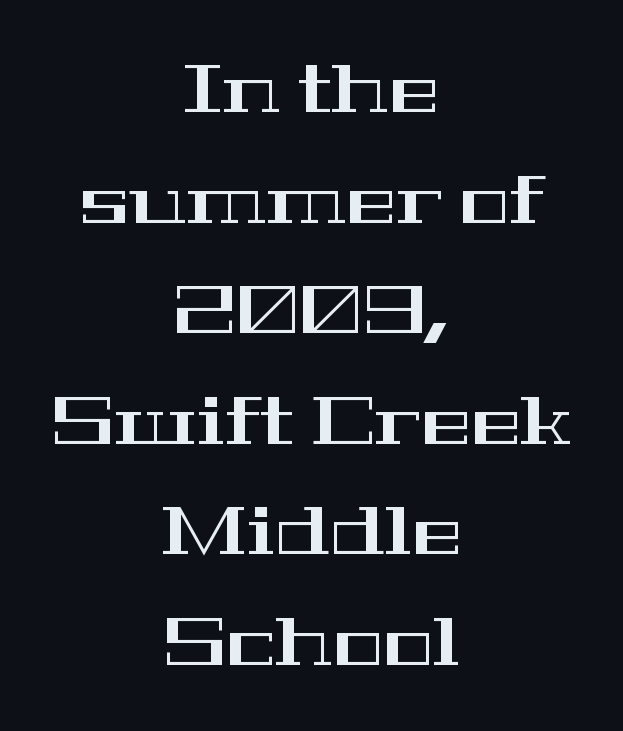
Q: Is the text italic (slanted)? A: No, it is upright.
Q: Is the typeface a serif or a sans-serif typeface? A: Serif.
Q: Is the text underlined? A: No.
Q: How is the paragraph aligned? A: Centered.
Q: Is the spacing between letters normal or unusually wide? A: Normal.
Q: Is the spacing between lines tight, normal or loose? A: Normal.
Q: Width (condensed, normal, or wide)? A: Wide.
Q: Stroke contrast? A: High.
Q: x-height? A: Medium.
Q: Monospaced? A: No.
